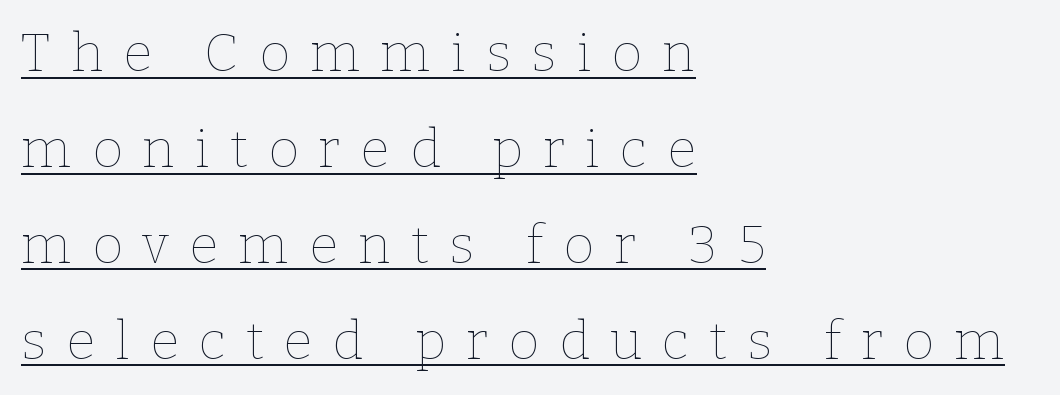
The image shows 53 px thin type, upright; set left-aligned, line spacing 1.81x, unusually wide letter spacing (+0.38 em), underlined; low stroke contrast and a medium x-height.
